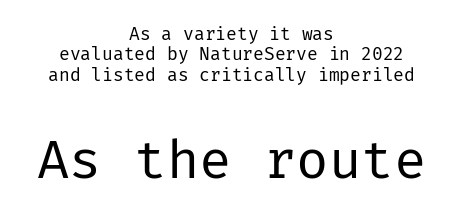
The image shows 54 px regular-weight sans-serif type, upright; set centered, tight line spacing (1.13x), normal letter spacing, not underlined; the second (bottom) block is 3.0x larger; low stroke contrast and a medium x-height.
